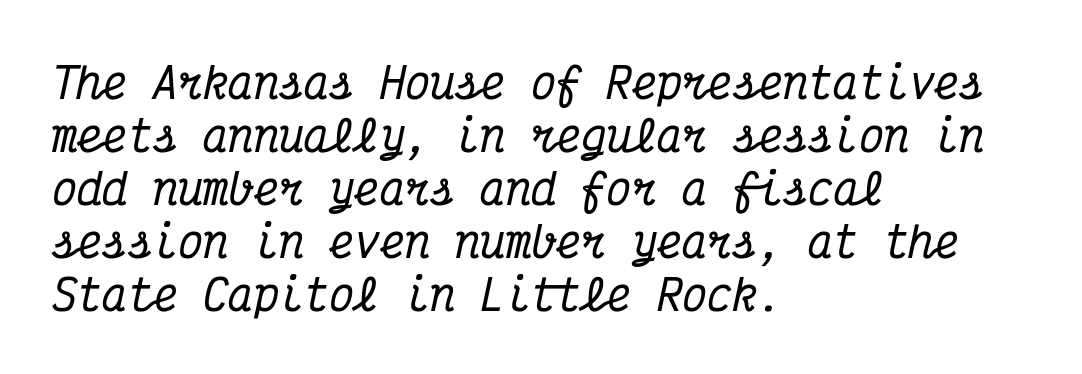
Q: Is the text italic (slanted)? A: Yes, it leans right by about 12 degrees.
Q: Is the typeface a serif or a sans-serif typeface? A: Serif.
Q: Is the text underlined? A: No.
Q: How is the paragraph aligned? A: Left-aligned.
Q: Is the spacing between letters normal or unusually wide? A: Normal.
Q: Is the spacing between lines tight, normal or loose? A: Normal.
Q: Width (condensed, normal, or wide)? A: Condensed.
Q: Stroke contrast? A: Medium.
Q: x-height? A: Medium.
Q: Monospaced? A: Yes.
